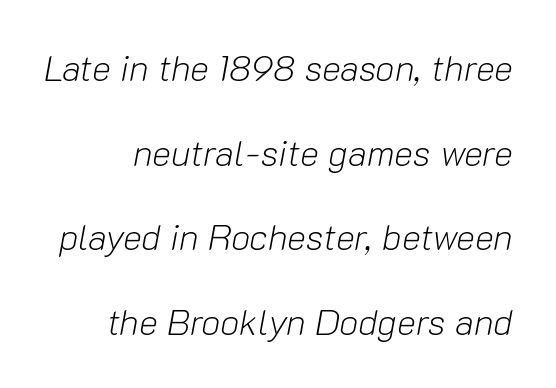
The image shows 36 px light type, italic (leaning right); set loose line spacing (2.35x), normal letter spacing, not underlined; low stroke contrast and a medium x-height.
